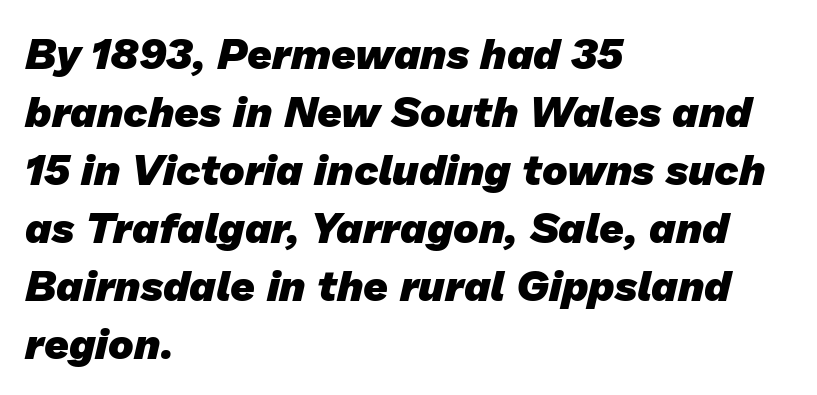
The space beneath each line is pristine and unruled. Heft: maximum for text — a bold. This rendering employs a face without finishing strokes, i.e., a sans-serif. These lines are set flush left with a ragged right edge. Note the varied advance widths — an 'i' is clearly narrower than an 'm'.
